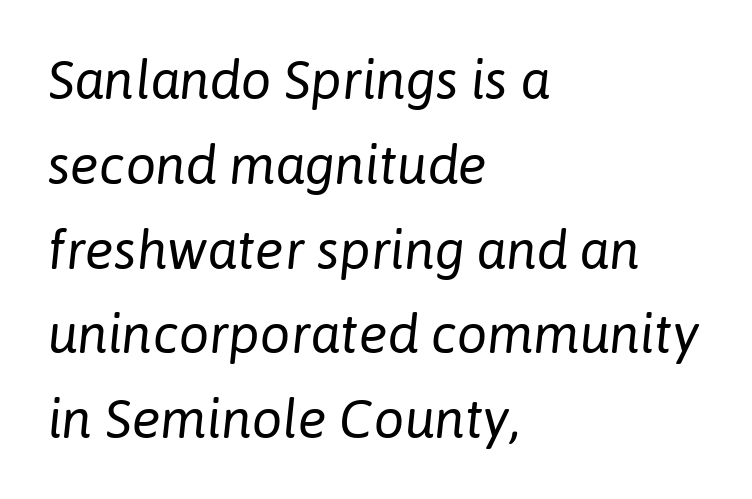
{"italic": "yes", "lean": "right", "slant_degrees": 6, "bold": "no", "weight": "regular", "width": "normal", "stroke_contrast": "low", "x_height": "medium", "monospaced": "no", "underline": "no", "align": "left", "line_spacing": "normal", "line_spacing_ratio": 1.57, "letter_spacing": "normal", "letter_spacing_em": 0.0, "glyph_px": 54}
